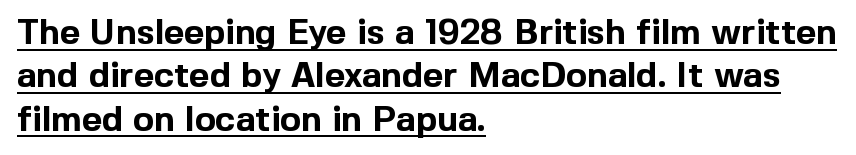
{"serif": "no", "italic": "no", "bold": "yes", "weight": "bold", "width": "normal", "x_height": "medium", "monospaced": "no", "underline": "yes", "align": "left", "line_spacing_ratio": 1.24, "letter_spacing": "normal", "letter_spacing_em": 0.0, "glyph_px": 35}
